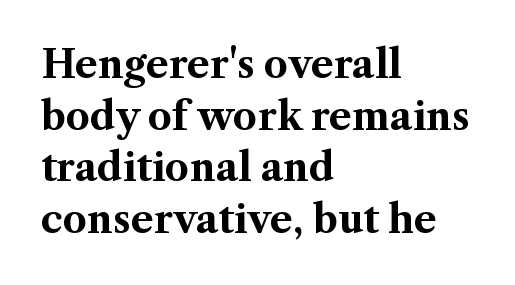
{"serif": "yes", "italic": "no", "bold": "yes", "weight": "bold", "width": "normal", "stroke_contrast": "medium", "x_height": "medium", "monospaced": "no", "underline": "no", "align": "left", "line_spacing": "normal", "line_spacing_ratio": 1.36, "letter_spacing": "normal", "letter_spacing_em": 0.0, "glyph_px": 38}
